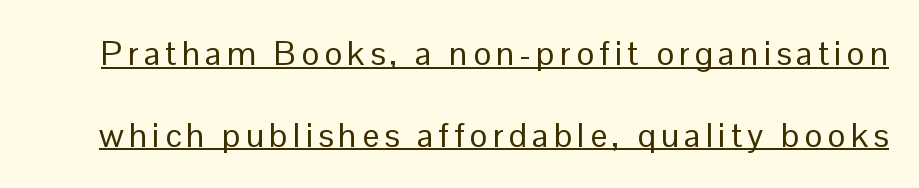
A continuous stroke trails under the words, as in a hyperlink. Here the designer chose a conventional face with non-uniform glyph widths. Do the letters lean? They stand straight. In terms of leading, this rendering errs on the spacious side.
